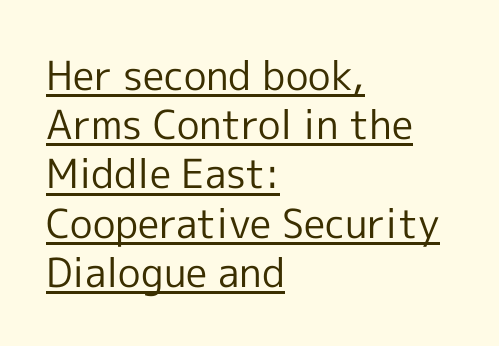
{"serif": "no", "italic": "no", "bold": "no", "weight": "regular", "width": "normal", "x_height": "medium", "monospaced": "no", "underline": "yes", "align": "left", "line_spacing_ratio": 1.23, "letter_spacing": "normal", "letter_spacing_em": 0.0, "glyph_px": 40}
